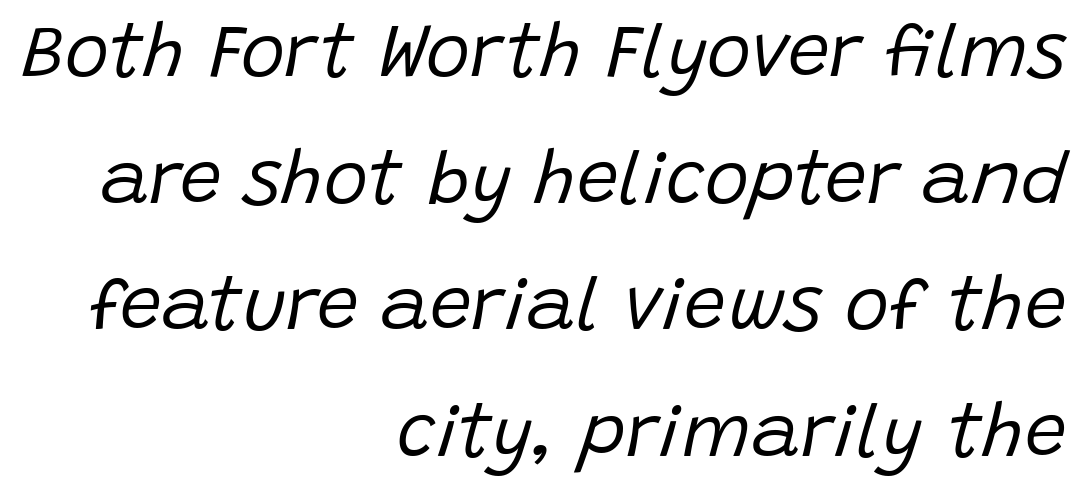
The image shows 75 px regular-weight type, italic (leaning right); set right-aligned, normal line spacing (1.69x), normal letter spacing, not underlined; low stroke contrast and a large x-height.
